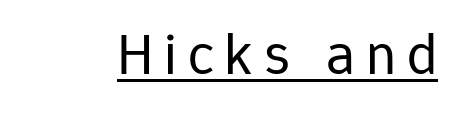
The image shows 59 px regular-weight sans-serif type, upright; set underlined; low stroke contrast and a medium x-height.
